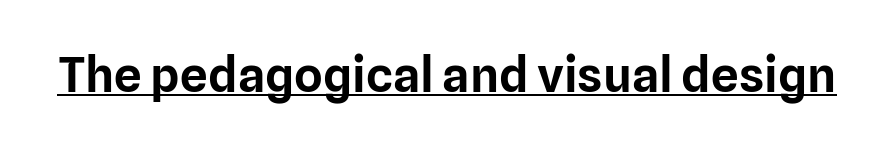
Notice how a bar underscores the lettering throughout. The gaps between neighbouring characters are ordinary and unremarkable. Looks like regular typesetting: each glyph gets only the width it needs. It's the straight-up-and-down kind of type. In terms of letterform style, serifs are entirely absent.
